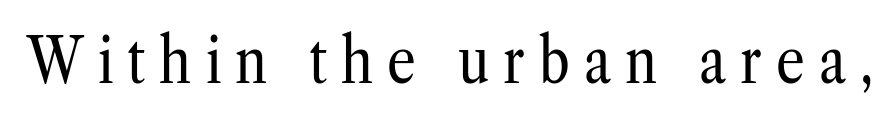
The image shows 64 px regular-weight, condensed serif type, upright; set unusually wide letter spacing (+0.22 em), not underlined; low stroke contrast and a medium x-height.
